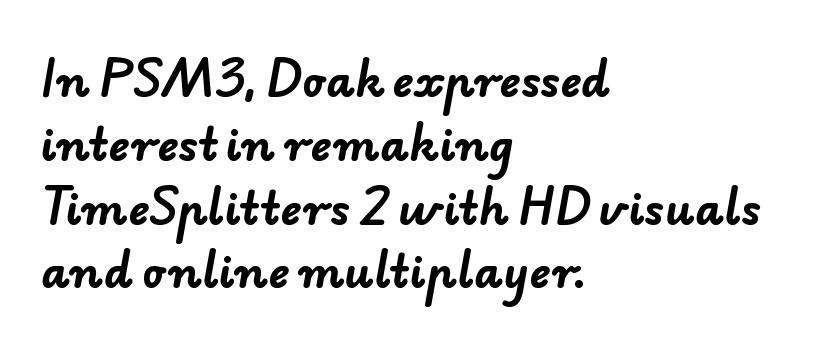
What stands out about the letter spacing? Nothing — it is the standard amount. Line spacing here is normal. Stroke terminals: plain, sans-serif. The passage is arranged the way most books set body copy — flush left. Underline: absent. Think of a printed novel: that variable character pitch is what you see here.
